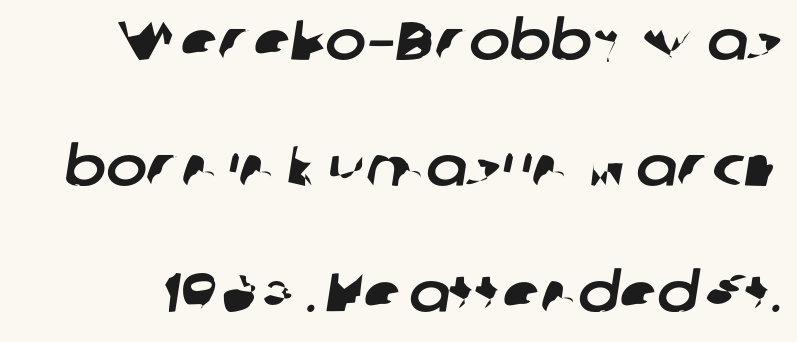
The image shows 55 px sans-serif type; set loose line spacing (2.29x), normal letter spacing, not underlined; low stroke contrast and a medium x-height.
